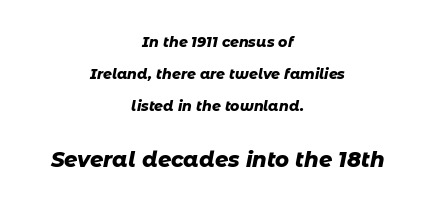
This rendering uses center alignment, leaving both contours irregular but symmetric. The rendering applies a slant to the glyphs. Successive baselines arrive slowly, with a big drop between each. What stands out about the letter spacing? Nothing — it is the standard amount. This layout puts the modest block above and the oversized block below.
